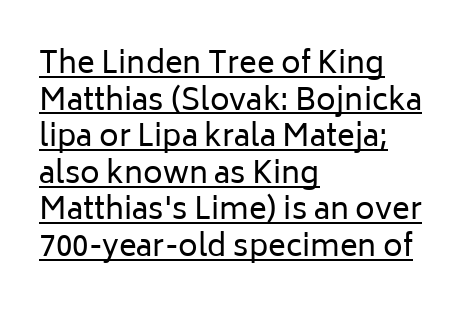
{"serif": "no", "italic": "no", "bold": "no", "weight": "regular", "width": "normal", "stroke_contrast": "low", "x_height": "medium", "monospaced": "no", "underline": "yes", "align": "left", "line_spacing_ratio": 1.22, "letter_spacing": "normal", "letter_spacing_em": 0.0, "glyph_px": 30}
